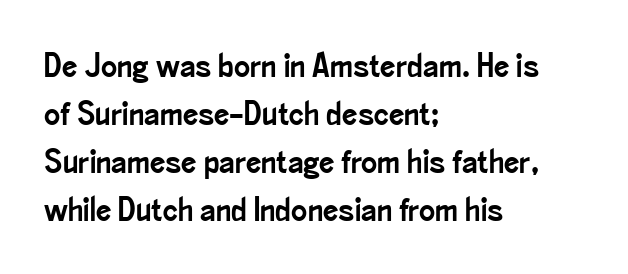
Q: Is the text italic (slanted)? A: No, it is upright.
Q: Is the typeface a serif or a sans-serif typeface? A: Sans-serif.
Q: Is the text underlined? A: No.
Q: How is the paragraph aligned? A: Left-aligned.
Q: Is the spacing between letters normal or unusually wide? A: Normal.
Q: Is the spacing between lines tight, normal or loose? A: Normal.
Q: Width (condensed, normal, or wide)? A: Condensed.
Q: Stroke contrast? A: Low.
Q: x-height? A: Small.
Q: Monospaced? A: No.
